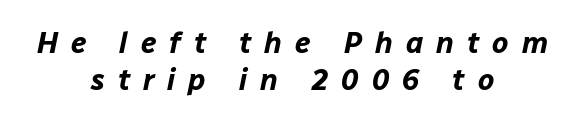
The image shows 29 px bold type, italic (leaning right); set centered, normal line spacing (1.28x), unusually wide letter spacing (+0.45 em), not underlined; low stroke contrast and a medium x-height.
